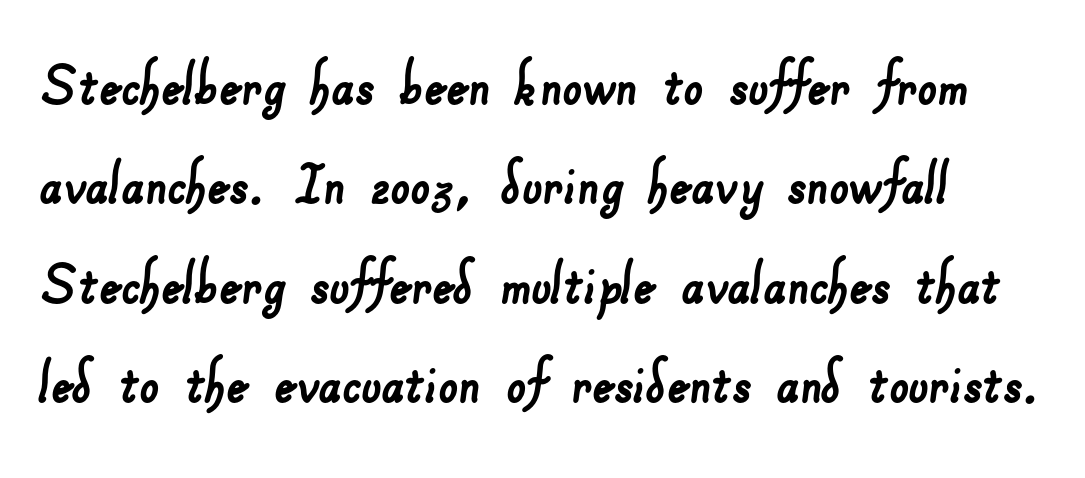
Each letter keeps its own natural width here, so spacing adapts to shape. The passage shown has conventional tracking throughout. Descenders hang freely into open space. Are there feet on the stems? There aren't — it's a sans.
